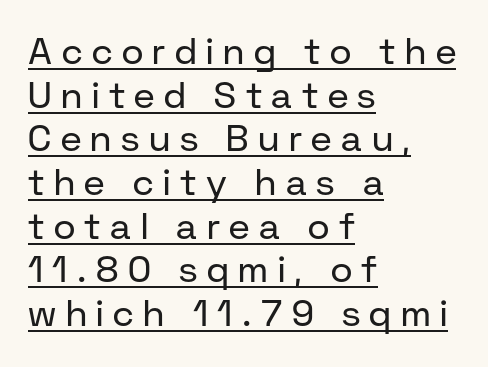
Q: Is the text bold? A: No.
Q: Is the text italic (slanted)? A: No, it is upright.
Q: Is the typeface a serif or a sans-serif typeface? A: Sans-serif.
Q: Is the text underlined? A: Yes.
Q: How is the paragraph aligned? A: Left-aligned.
Q: Is the spacing between letters normal or unusually wide? A: Unusually wide.
Q: Width (condensed, normal, or wide)? A: Normal.
Q: Stroke contrast? A: Low.
Q: x-height? A: Medium.
Q: Monospaced? A: No.
